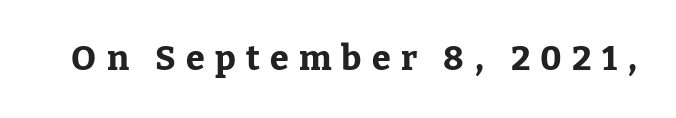
The image shows 34 px bold serif type, upright; set unusually wide letter spacing (+0.3 em), not underlined; low stroke contrast and a medium x-height.
